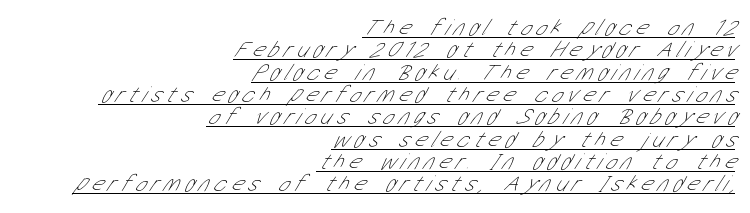
Q: Is the text bold? A: No.
Q: Is the text underlined? A: Yes.
Q: How is the paragraph aligned? A: Right-aligned.
Q: Is the spacing between letters normal or unusually wide? A: Unusually wide.
Q: Is the spacing between lines tight, normal or loose? A: Tight.
